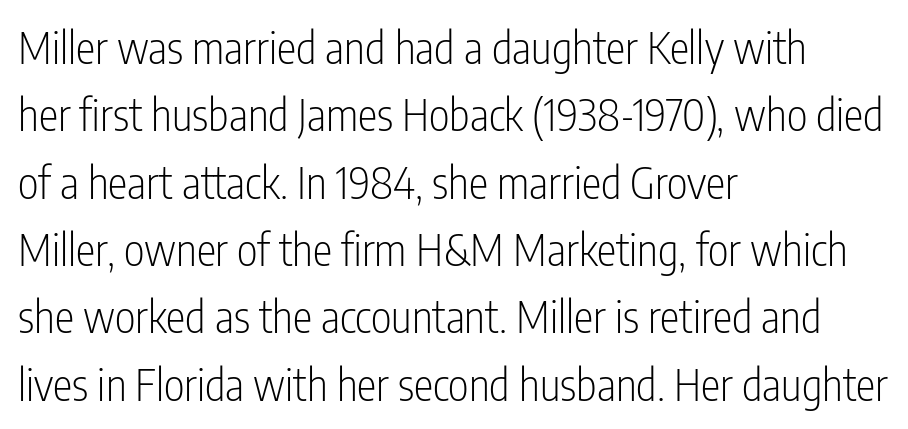
{"serif": "no", "italic": "no", "bold": "no", "weight": "light", "width": "condensed", "stroke_contrast": "low", "x_height": "medium", "monospaced": "no", "underline": "no", "align": "left", "line_spacing": "normal", "line_spacing_ratio": 1.53, "letter_spacing": "normal", "letter_spacing_em": 0.0, "glyph_px": 44}
